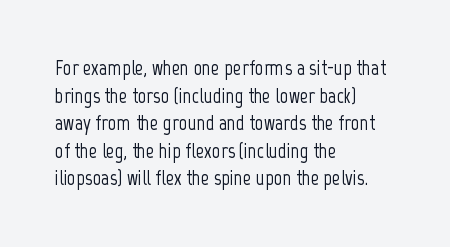
{"italic": "no", "underline": "no", "align": "left", "line_spacing": "normal", "line_spacing_ratio": 1.31, "letter_spacing": "normal", "letter_spacing_em": 0.0, "glyph_px": 21}
